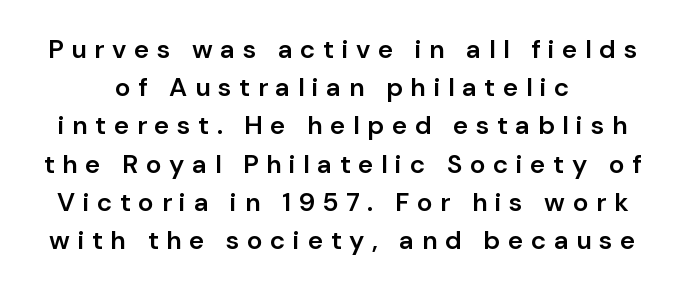
{"italic": "no", "bold": "semi", "underline": "no", "line_spacing": "normal", "line_spacing_ratio": 1.47, "letter_spacing": "wide", "letter_spacing_em": 0.29, "glyph_px": 26}
